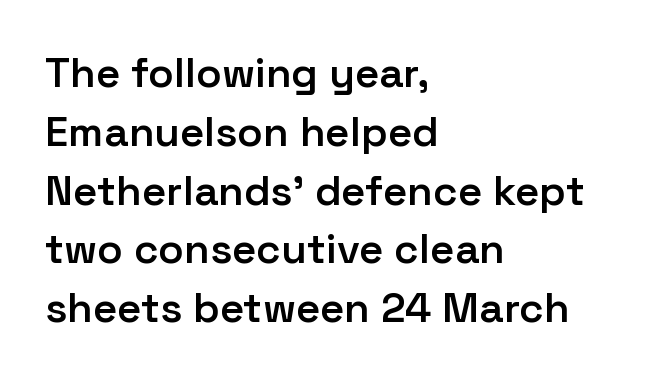
Q: Is the text bold? A: Semi-bold.
Q: Is the text italic (slanted)? A: No, it is upright.
Q: Is the typeface a serif or a sans-serif typeface? A: Sans-serif.
Q: Is the text underlined? A: No.
Q: How is the paragraph aligned? A: Left-aligned.
Q: Is the spacing between letters normal or unusually wide? A: Normal.
Q: Is the spacing between lines tight, normal or loose? A: Normal.
Q: Width (condensed, normal, or wide)? A: Normal.
Q: Stroke contrast? A: Low.
Q: x-height? A: Medium.
Q: Monospaced? A: No.
